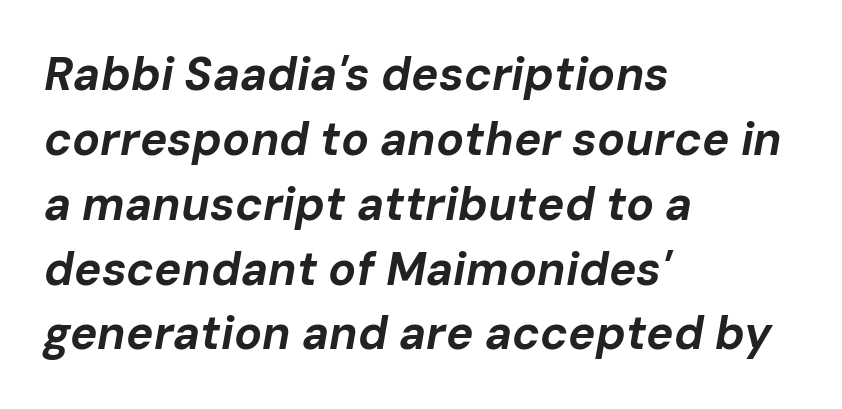
{"italic": "yes", "lean": "right", "slant_degrees": 10, "bold": "yes", "weight": "bold", "width": "normal", "stroke_contrast": "low", "x_height": "medium", "monospaced": "no", "underline": "no", "align": "left", "line_spacing": "normal", "line_spacing_ratio": 1.41, "letter_spacing": "normal", "letter_spacing_em": 0.0, "glyph_px": 46}
